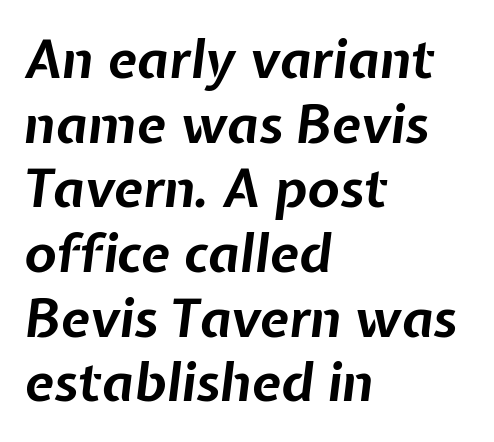
Q: Is the text bold? A: Yes.
Q: Is the text italic (slanted)? A: Yes, it leans right by about 7 degrees.
Q: Is the text underlined? A: No.
Q: How is the paragraph aligned? A: Left-aligned.
Q: Is the spacing between letters normal or unusually wide? A: Normal.
Q: Width (condensed, normal, or wide)? A: Normal.
Q: Stroke contrast? A: Low.
Q: x-height? A: Medium.
Q: Monospaced? A: No.
